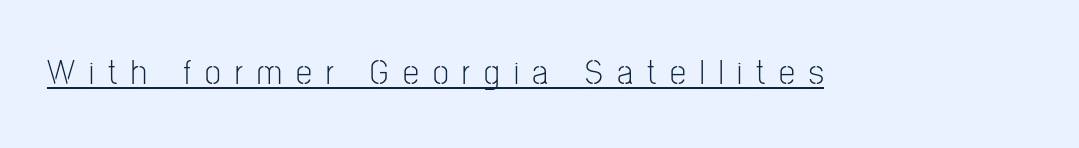
This sample has the flowing, uneven cadence of proportional lettering. Observe the absence of serifs on each vertical stroke in this sample. The font's upright variant was chosen for this text. The typesetter has applied underlining to the passage shown.
